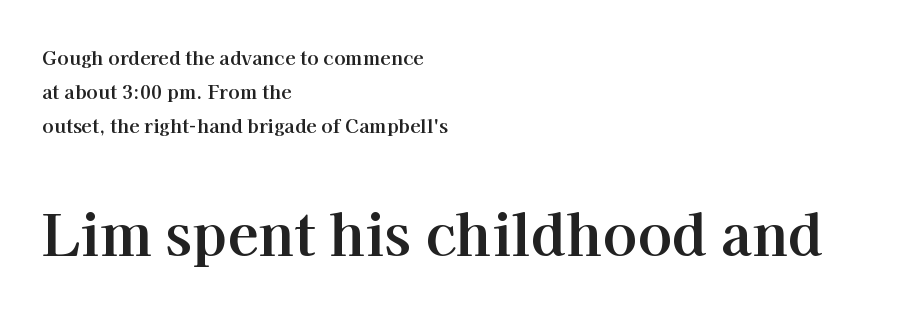
{"serif": "yes", "italic": "no", "bold": "yes", "weight": "bold", "width": "normal", "stroke_contrast": "high", "x_height": "medium", "monospaced": "no", "underline": "no", "align": "left", "line_spacing_ratio": 1.78, "letter_spacing": "normal", "letter_spacing_em": 0.0, "larger_block": "second", "size_ratio": 3.0, "glyph_px": 57}
